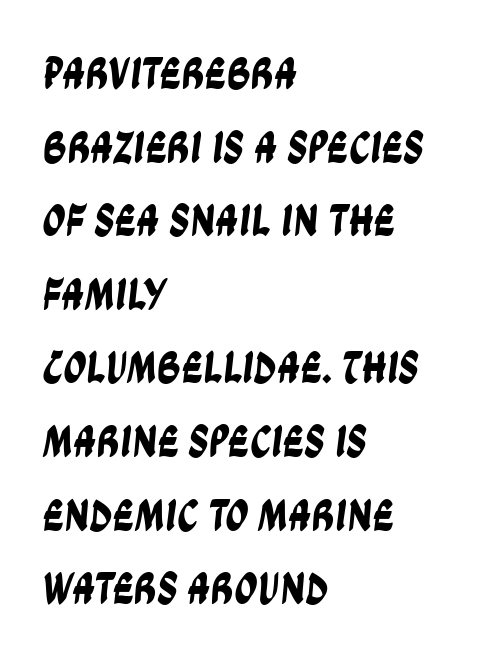
{"serif": "no", "width": "condensed", "stroke_contrast": "low", "x_height": "large", "monospaced": "no", "underline": "no", "align": "left", "line_spacing": "normal", "line_spacing_ratio": 1.6, "letter_spacing": "normal", "letter_spacing_em": 0.0, "glyph_px": 46}
